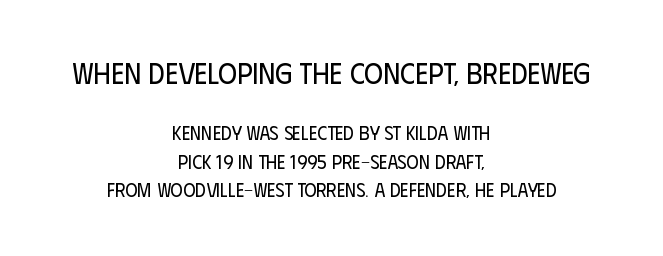
{"serif": "no", "italic": "no", "bold": "no", "weight": "regular", "width": "condensed", "stroke_contrast": "low", "x_height": "large", "monospaced": "no", "underline": "no", "align": "center", "line_spacing": "normal", "line_spacing_ratio": 1.49, "letter_spacing": "normal", "letter_spacing_em": 0.0, "larger_block": "first", "size_ratio": 1.53, "glyph_px": 29}
